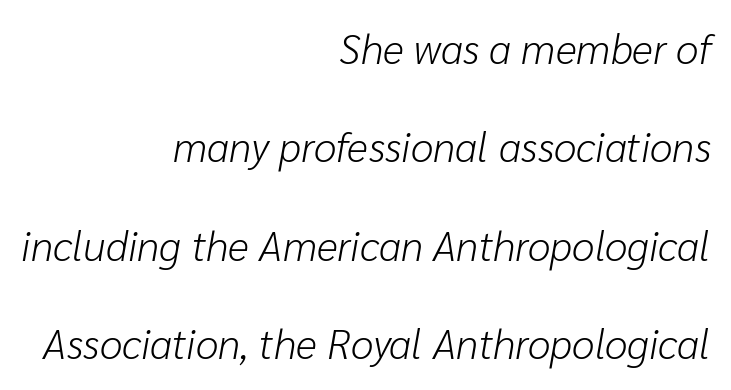
{"italic": "yes", "lean": "right", "slant_degrees": 10, "bold": "no", "weight": "light", "width": "normal", "stroke_contrast": "low", "x_height": "medium", "monospaced": "no", "underline": "no", "align": "right", "line_spacing": "loose", "line_spacing_ratio": 2.4, "letter_spacing": "normal", "letter_spacing_em": 0.0, "glyph_px": 41}
